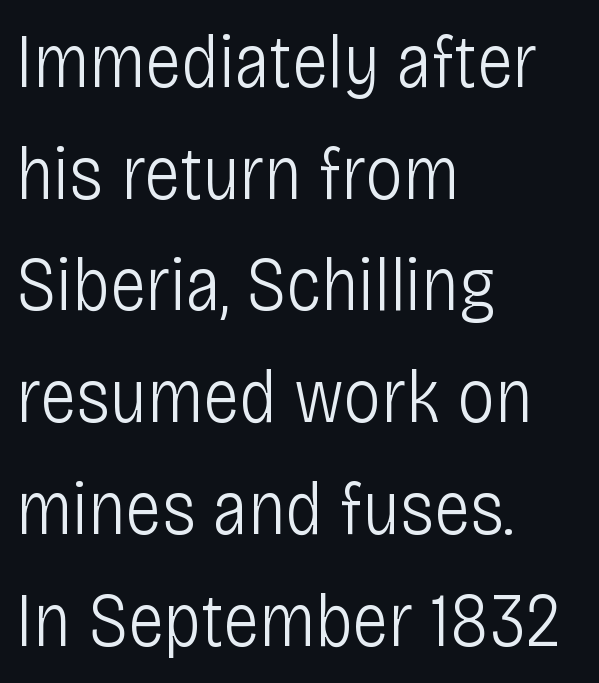
{"serif": "no", "italic": "no", "bold": "no", "weight": "light", "width": "condensed", "stroke_contrast": "low", "x_height": "large", "monospaced": "no", "underline": "no", "align": "left", "line_spacing": "normal", "line_spacing_ratio": 1.47, "letter_spacing": "normal", "letter_spacing_em": 0.0, "glyph_px": 76}
